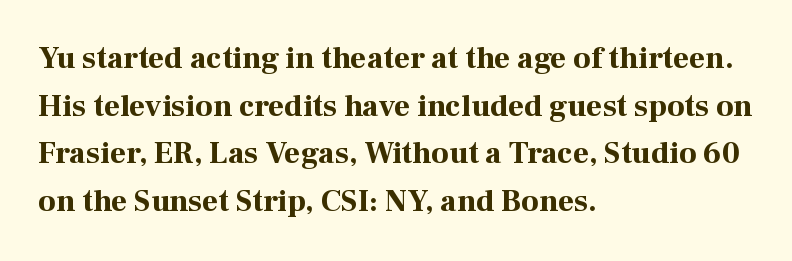
{"serif": "yes", "italic": "no", "bold": "yes", "weight": "bold", "width": "normal", "stroke_contrast": "high", "x_height": "medium", "monospaced": "no", "underline": "no", "align": "left", "line_spacing": "normal", "line_spacing_ratio": 1.54, "letter_spacing": "normal", "letter_spacing_em": 0.0, "glyph_px": 31}
